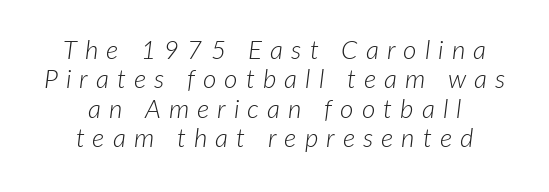
Q: Is the text bold? A: No.
Q: Is the text italic (slanted)? A: Yes, it leans right by about 7 degrees.
Q: Is the text underlined? A: No.
Q: How is the paragraph aligned? A: Centered.
Q: Is the spacing between letters normal or unusually wide? A: Unusually wide.
Q: Is the spacing between lines tight, normal or loose? A: Tight.
